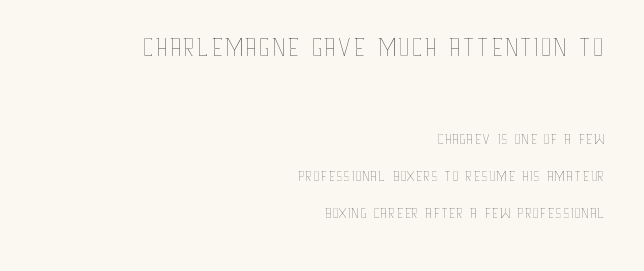
Q: Is the text bold? A: No.
Q: Is the text italic (slanted)? A: No, it is upright.
Q: Is the text underlined? A: No.
Q: How is the paragraph aligned? A: Right-aligned.
Q: Is the spacing between letters normal or unusually wide? A: Normal.
Q: Is the spacing between lines tight, normal or loose? A: Normal.
Q: Which block of text is set in a larger size, the first (top) or the second (bottom)? A: The first (top) one.
Q: Width (condensed, normal, or wide)? A: Condensed.
Q: Stroke contrast? A: Low.
Q: x-height? A: Large.
Q: Monospaced? A: No.
